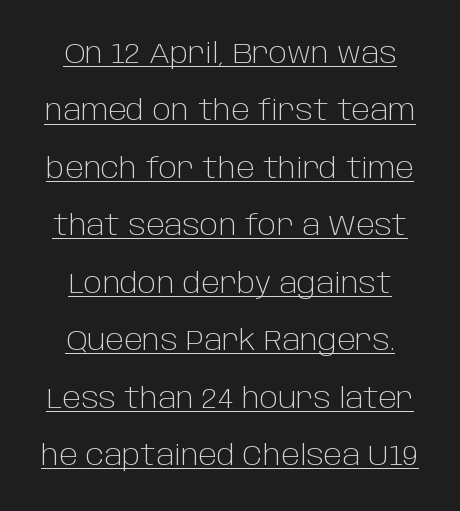
The image shows 29 px light sans-serif type, upright; set loose line spacing (1.98x), normal letter spacing, underlined; low stroke contrast and a large x-height.
